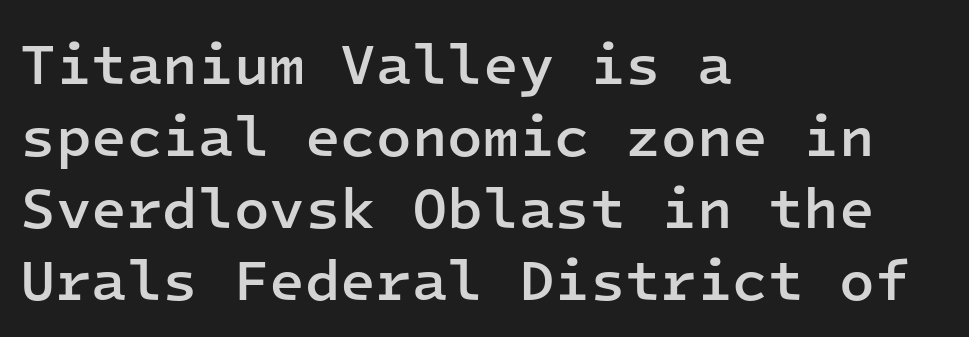
Q: Is the text bold? A: Semi-bold.
Q: Is the text italic (slanted)? A: No, it is upright.
Q: Is the typeface a serif or a sans-serif typeface? A: Sans-serif.
Q: Is the text underlined? A: No.
Q: How is the paragraph aligned? A: Left-aligned.
Q: Is the spacing between letters normal or unusually wide? A: Normal.
Q: Width (condensed, normal, or wide)? A: Normal.
Q: Stroke contrast? A: Low.
Q: x-height? A: Medium.
Q: Monospaced? A: Yes.
